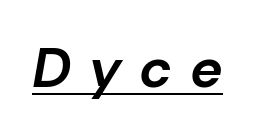
{"italic": "yes", "lean": "right", "slant_degrees": 10, "bold": "yes", "weight": "bold", "width": "normal", "stroke_contrast": "low", "x_height": "medium", "monospaced": "no", "underline": "yes", "letter_spacing": "wide", "letter_spacing_em": 0.32, "glyph_px": 55}
